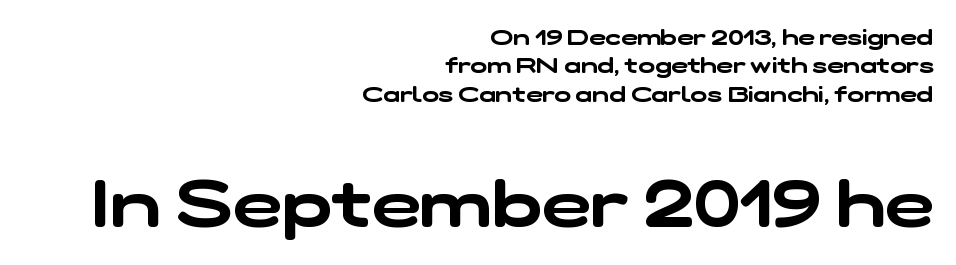
{"serif": "no", "width": "wide", "stroke_contrast": "low", "x_height": "medium", "monospaced": "no", "underline": "no", "align": "right", "line_spacing": "normal", "line_spacing_ratio": 1.29, "letter_spacing": "normal", "letter_spacing_em": 0.0, "larger_block": "second", "size_ratio": 3.0, "glyph_px": 66}
